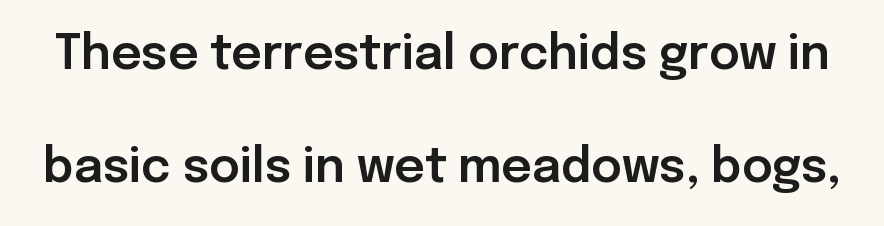
Q: Is the text italic (slanted)? A: No, it is upright.
Q: Is the typeface a serif or a sans-serif typeface? A: Sans-serif.
Q: Is the text underlined? A: No.
Q: Is the spacing between letters normal or unusually wide? A: Normal.
Q: Is the spacing between lines tight, normal or loose? A: Loose.
Q: Width (condensed, normal, or wide)? A: Normal.
Q: Stroke contrast? A: Low.
Q: x-height? A: Medium.
Q: Monospaced? A: No.
